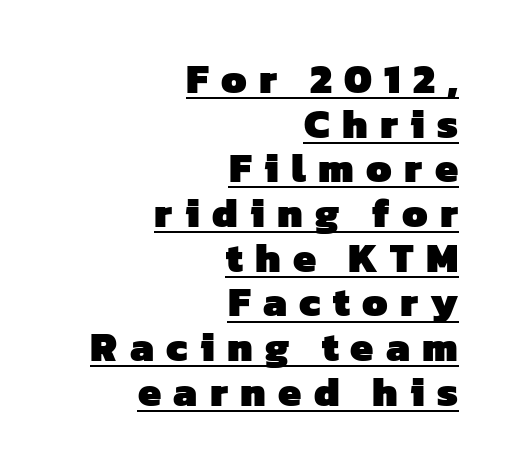
{"serif": "no", "bold": "yes", "weight": "heavy", "width": "normal", "stroke_contrast": "low", "x_height": "medium", "monospaced": "no", "underline": "yes", "align": "right", "line_spacing": "tight", "line_spacing_ratio": 1.09, "letter_spacing": "wide", "letter_spacing_em": 0.3, "glyph_px": 41}
